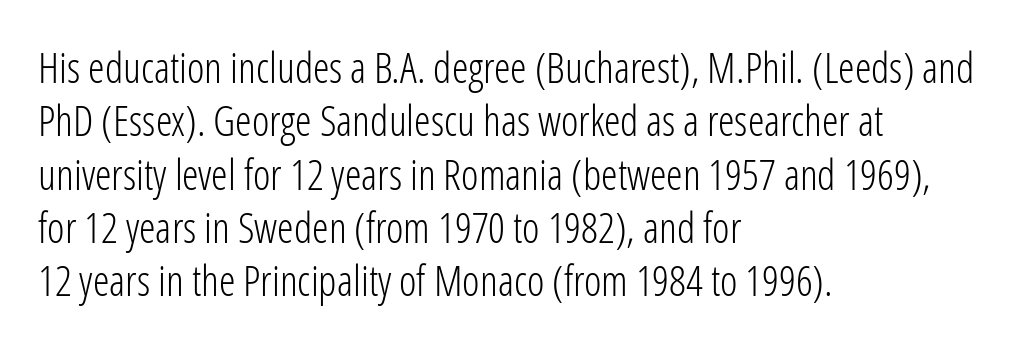
Q: Is the text bold? A: No.
Q: Is the text italic (slanted)? A: No, it is upright.
Q: Is the typeface a serif or a sans-serif typeface? A: Sans-serif.
Q: Is the text underlined? A: No.
Q: How is the paragraph aligned? A: Left-aligned.
Q: Is the spacing between letters normal or unusually wide? A: Normal.
Q: Is the spacing between lines tight, normal or loose? A: Normal.
Q: Width (condensed, normal, or wide)? A: Condensed.
Q: Stroke contrast? A: Low.
Q: x-height? A: Medium.
Q: Monospaced? A: No.
